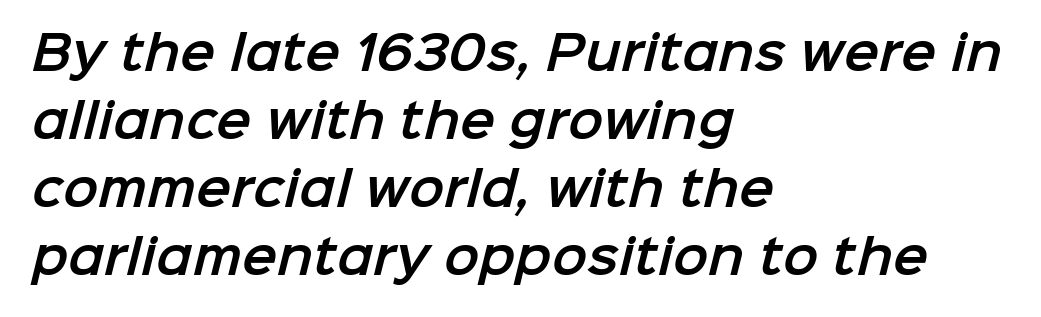
How would I describe the line gaps? Plain and ordinary. Nope, no serifs anywhere on these letters. Nobody drew a line under any word here. If you drew a ruler down the left edge, every line would touch it.
